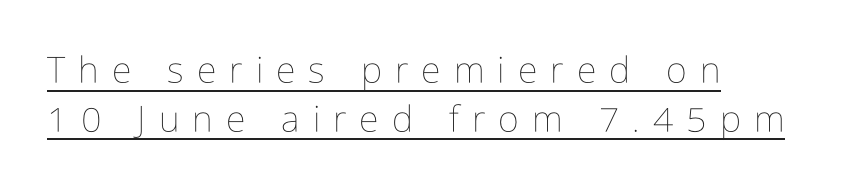
The image shows 36 px thin, condensed type, upright; set left-aligned, normal line spacing (1.35x), unusually wide letter spacing (+0.36 em), underlined; low stroke contrast and a medium x-height.
